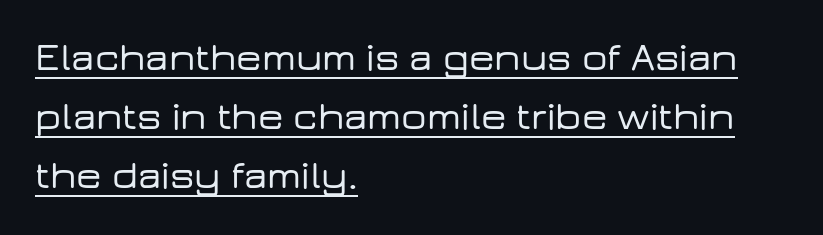
The designer went with a sans here, leaving each stem footless. The letterforms sit shoulder to shoulder at normal distance. Varying glyph widths throughout — classic text-font behaviour. Line starts are locked; line ends wander. If you drew a line through each stem, it would be perfectly vertical.
